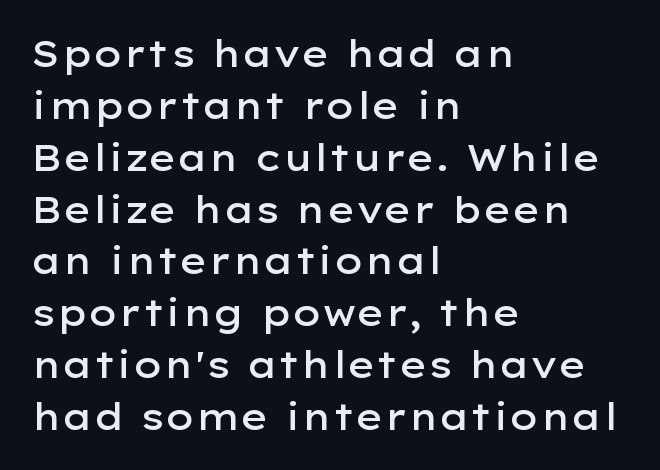
Q: Is the text bold? A: Semi-bold.
Q: Is the text italic (slanted)? A: No, it is upright.
Q: Is the typeface a serif or a sans-serif typeface? A: Sans-serif.
Q: Is the text underlined? A: No.
Q: How is the paragraph aligned? A: Left-aligned.
Q: Is the spacing between letters normal or unusually wide? A: Normal.
Q: Is the spacing between lines tight, normal or loose? A: Normal.
Q: Width (condensed, normal, or wide)? A: Wide.
Q: Stroke contrast? A: Low.
Q: x-height? A: Medium.
Q: Monospaced? A: No.
